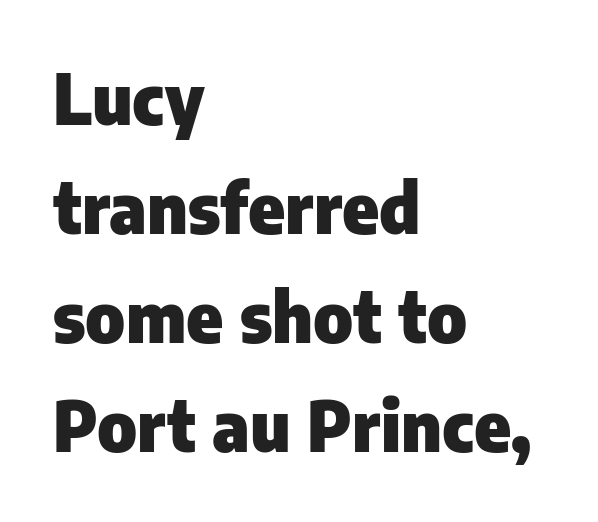
{"serif": "no", "italic": "no", "bold": "yes", "weight": "heavy", "width": "normal", "stroke_contrast": "low", "x_height": "medium", "monospaced": "no", "underline": "no", "align": "left", "line_spacing": "normal", "line_spacing_ratio": 1.58, "letter_spacing": "normal", "letter_spacing_em": 0.0, "glyph_px": 69}
